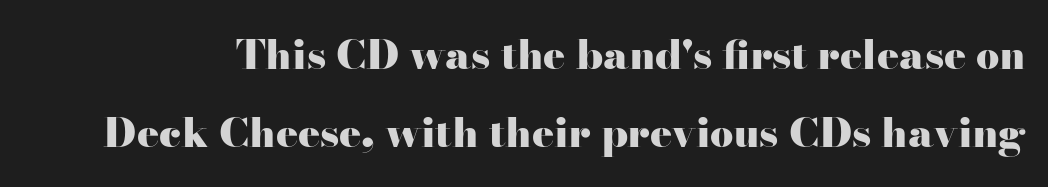
Q: Is the text bold? A: Yes.
Q: Is the text italic (slanted)? A: No, it is upright.
Q: Is the typeface a serif or a sans-serif typeface? A: Serif.
Q: Is the text underlined? A: No.
Q: Is the spacing between letters normal or unusually wide? A: Normal.
Q: Is the spacing between lines tight, normal or loose? A: Loose.
Q: Width (condensed, normal, or wide)? A: Wide.
Q: Stroke contrast? A: High.
Q: x-height? A: Small.
Q: Monospaced? A: No.
